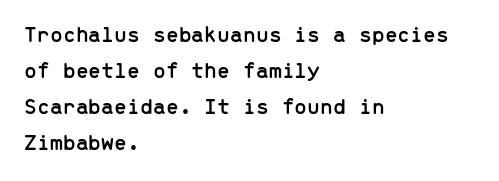
Regular leading. Check under the words: just untouched page. The type is set solid horizontally, with unmodified tracking. The paragraph has a hard left edge and a soft right edge.
